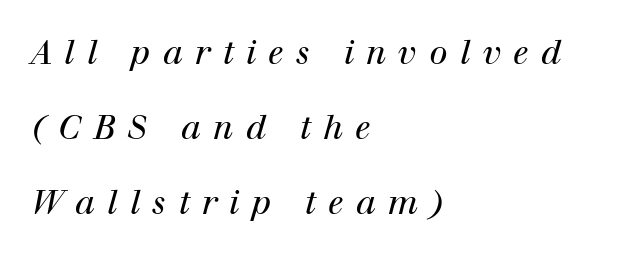
Q: Is the text bold? A: No.
Q: Is the text italic (slanted)? A: Yes, it leans right by about 12 degrees.
Q: Is the typeface a serif or a sans-serif typeface? A: Serif.
Q: Is the text underlined? A: No.
Q: How is the paragraph aligned? A: Left-aligned.
Q: Is the spacing between letters normal or unusually wide? A: Unusually wide.
Q: Is the spacing between lines tight, normal or loose? A: Loose.
Q: Width (condensed, normal, or wide)? A: Normal.
Q: Stroke contrast? A: High.
Q: x-height? A: Medium.
Q: Monospaced? A: No.
